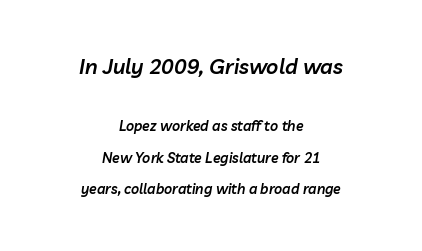
{"italic": "yes", "lean": "right", "slant_degrees": 10, "bold": "semi", "underline": "no", "align": "center", "line_spacing": "loose", "line_spacing_ratio": 2.25, "letter_spacing": "normal", "letter_spacing_em": 0.0, "larger_block": "first", "size_ratio": 1.5, "glyph_px": 21}
